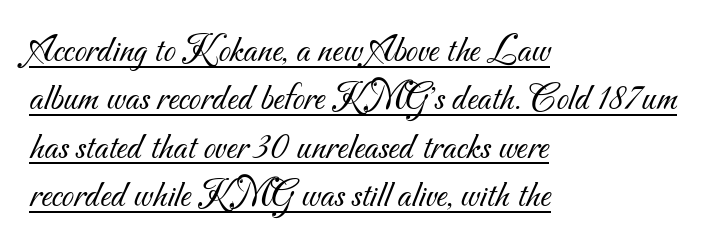
{"serif": "no", "bold": "no", "weight": "light", "width": "normal", "stroke_contrast": "medium", "x_height": "small", "monospaced": "no", "underline": "yes", "align": "left", "line_spacing_ratio": 1.24, "letter_spacing": "normal", "letter_spacing_em": 0.0, "glyph_px": 39}
